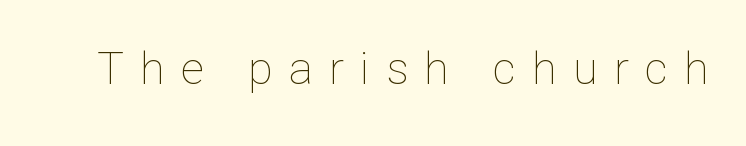
Q: Is the text bold? A: No.
Q: Is the text italic (slanted)? A: No, it is upright.
Q: Is the text underlined? A: No.
Q: Is the spacing between letters normal or unusually wide? A: Unusually wide.
Q: Width (condensed, normal, or wide)? A: Normal.
Q: Stroke contrast? A: Low.
Q: x-height? A: Medium.
Q: Monospaced? A: No.
